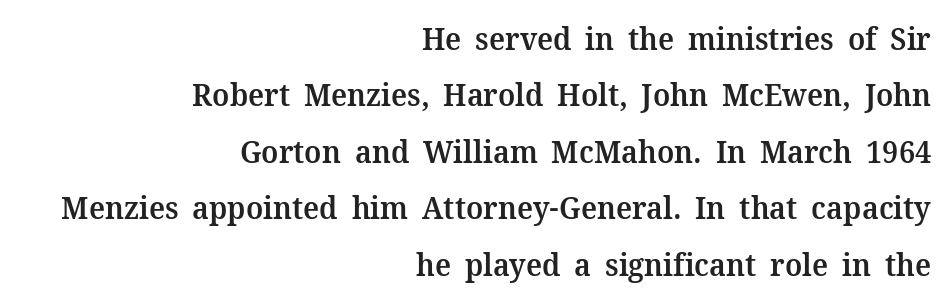
Q: Is the text bold? A: Semi-bold.
Q: Is the text italic (slanted)? A: No, it is upright.
Q: Is the typeface a serif or a sans-serif typeface? A: Serif.
Q: Is the text underlined? A: No.
Q: How is the paragraph aligned? A: Right-aligned.
Q: Is the spacing between letters normal or unusually wide? A: Normal.
Q: Width (condensed, normal, or wide)? A: Normal.
Q: Stroke contrast? A: Medium.
Q: x-height? A: Medium.
Q: Monospaced? A: No.
